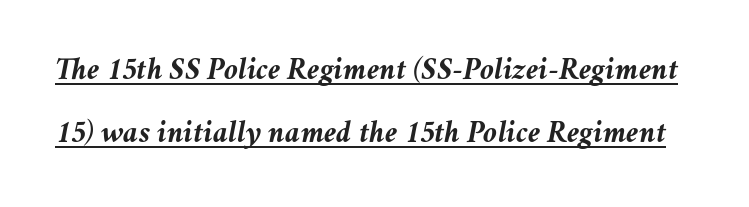
Q: Is the text bold? A: Yes.
Q: Is the text italic (slanted)? A: Yes, it leans right by about 11 degrees.
Q: Is the text underlined? A: Yes.
Q: Is the spacing between letters normal or unusually wide? A: Normal.
Q: Is the spacing between lines tight, normal or loose? A: Loose.
Q: Width (condensed, normal, or wide)? A: Normal.
Q: Stroke contrast? A: Medium.
Q: x-height? A: Medium.
Q: Monospaced? A: No.
